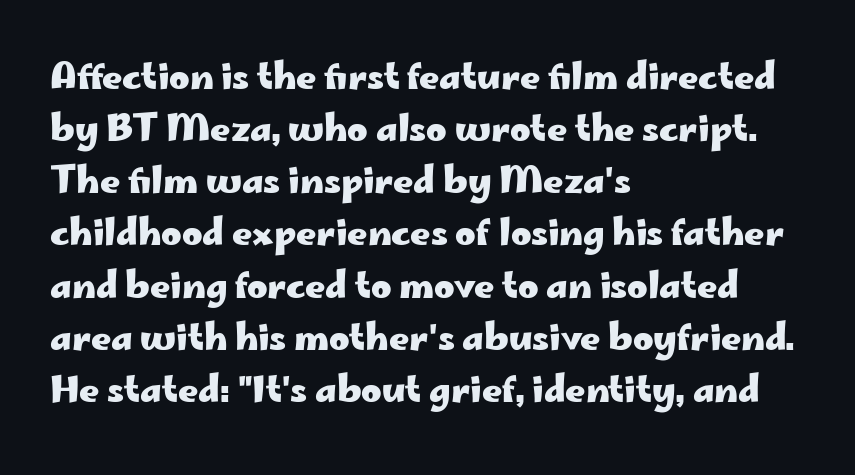
Q: Is the text bold? A: Yes.
Q: Is the text italic (slanted)? A: No, it is upright.
Q: Is the typeface a serif or a sans-serif typeface? A: Sans-serif.
Q: Is the text underlined? A: No.
Q: How is the paragraph aligned? A: Left-aligned.
Q: Is the spacing between letters normal or unusually wide? A: Normal.
Q: Is the spacing between lines tight, normal or loose? A: Normal.
Q: Width (condensed, normal, or wide)? A: Wide.
Q: Stroke contrast? A: Low.
Q: x-height? A: Small.
Q: Monospaced? A: No.
